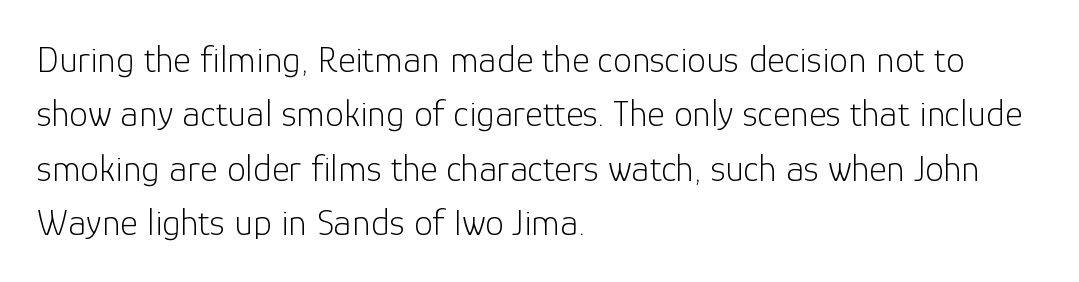
Reading down the block, your eye returns to a fixed left position each line. Horizontal bands of white between lines are of average thickness. Think of a printed novel: that variable character pitch is what you see here. Style check: upright. A sans-serif font was chosen for this passage.
